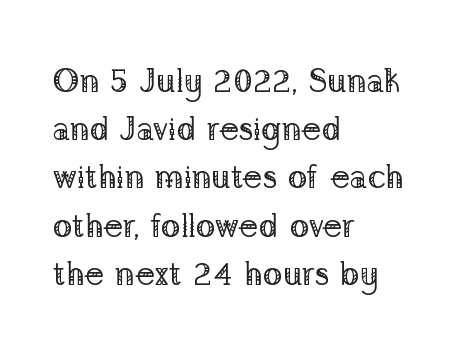
Q: Is the text bold? A: No.
Q: Is the text italic (slanted)? A: No, it is upright.
Q: Is the typeface a serif or a sans-serif typeface? A: Serif.
Q: Is the text underlined? A: No.
Q: How is the paragraph aligned? A: Left-aligned.
Q: Is the spacing between letters normal or unusually wide? A: Normal.
Q: Is the spacing between lines tight, normal or loose? A: Normal.
Q: Width (condensed, normal, or wide)? A: Normal.
Q: Stroke contrast? A: Low.
Q: x-height? A: Medium.
Q: Monospaced? A: No.
